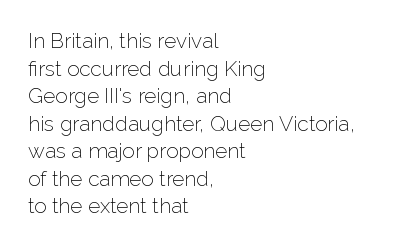
The image shows 21 px text type, upright; set left-aligned, normal line spacing (1.31x), normal letter spacing, not underlined.
